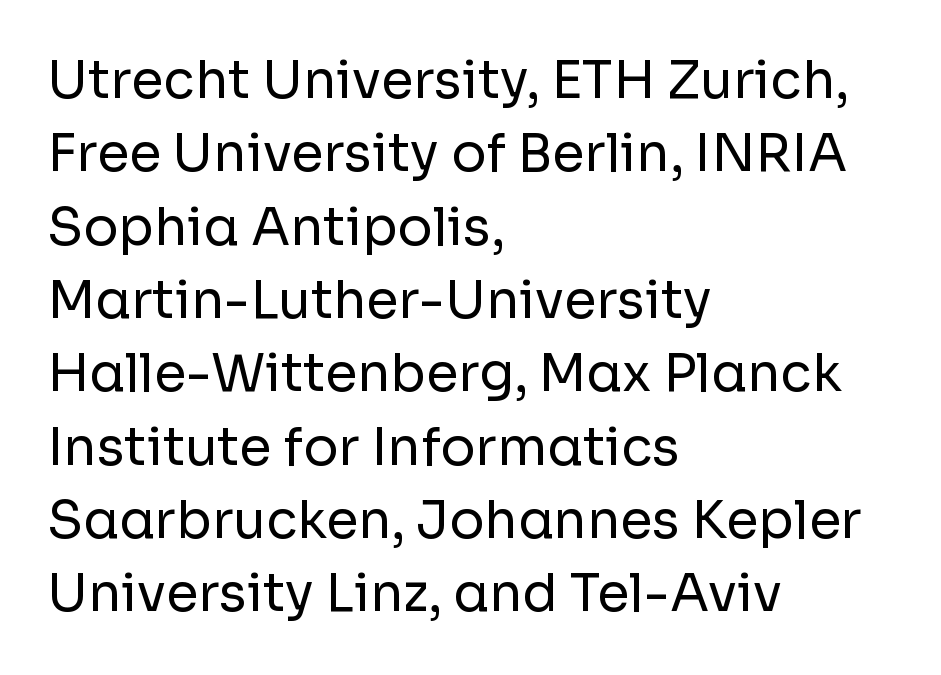
It's the straight-up-and-down kind of type. Stems and bowls with no extra thickness — not bold. You could call the tracking neutral — neither tight nor loose. Look at the bottom of the vertical strokes: they stop flat, with no serifs. This sample is left-justified, so line endings fall wherever the words run out.
